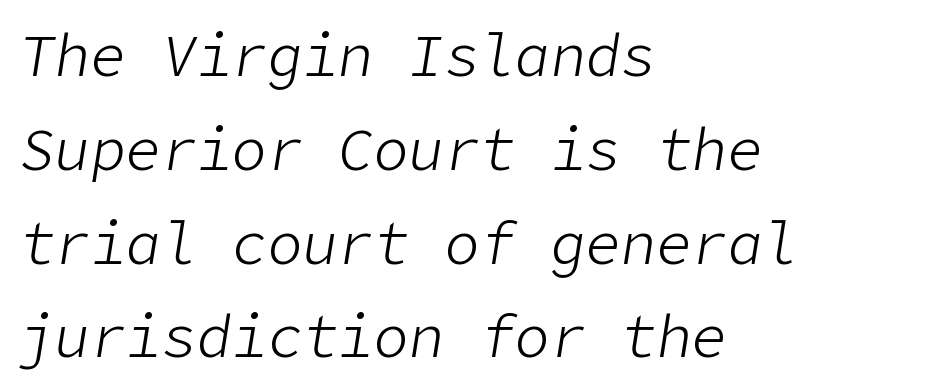
Vertical spacing — default. Each row of text sits above clean, open space. These lines stack with their left ends in a neat column. Style check: oblique.
